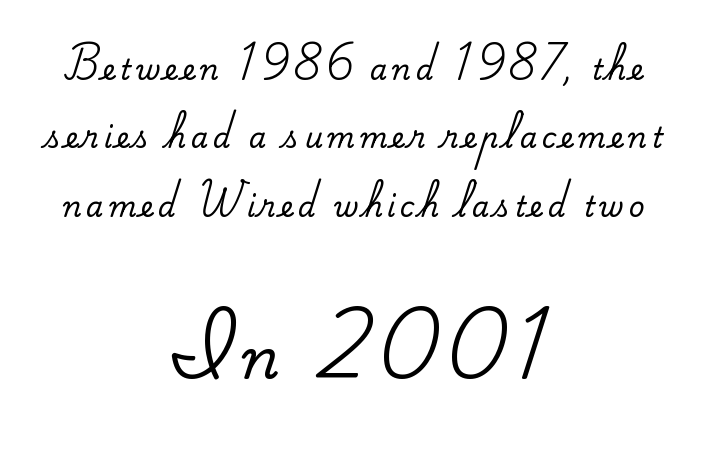
The image shows 56 px serif type; set centered, loose line spacing (2.44x), not underlined; the second (bottom) block is 2.0x larger; medium stroke contrast and a small x-height.
